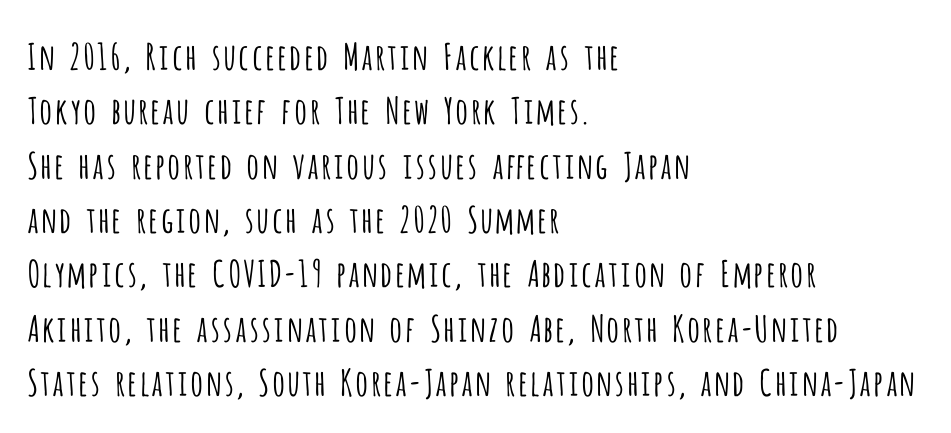
The image shows 36 px light, condensed sans-serif type, upright; set left-aligned, normal line spacing (1.51x), normal letter spacing, not underlined; low stroke contrast and a large x-height.
